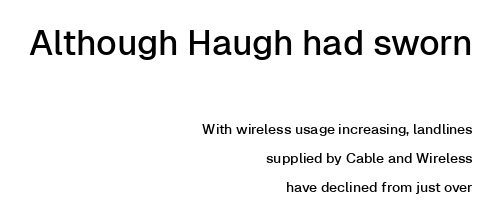
{"serif": "no", "italic": "no", "width": "normal", "stroke_contrast": "low", "x_height": "medium", "monospaced": "no", "underline": "no", "align": "right", "line_spacing": "loose", "line_spacing_ratio": 2.06, "letter_spacing": "normal", "letter_spacing_em": 0.0, "larger_block": "first", "size_ratio": 2.5, "glyph_px": 35}
